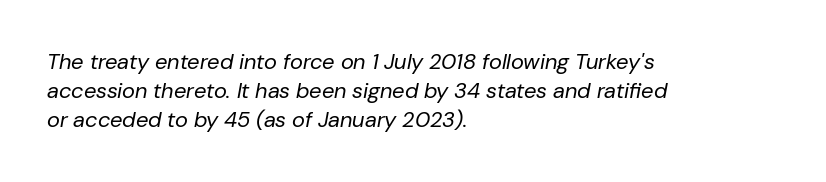
Clear beneath every line of the passage. You can tell it's italic because the verticals aren't actually vertical. Whoever set this chose a conventional vertical rhythm. The typeface has the unassuming heft of standard copy or less. Casual observation: everything's shoved over to the left. Glyph-to-glyph distance matches everyday printed text.
